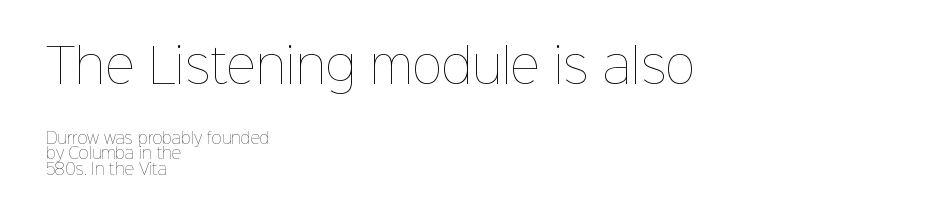
The gap between lines stays unmarked. Compare the two chunks: the upper has the greater cap height. Weight class: somewhere from thin through regular. A typesetter would call this zero additional tracking.
